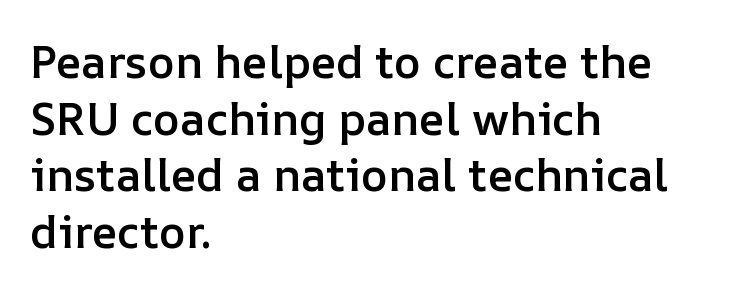
The image shows 45 px semibold type, upright; set left-aligned, normal line spacing (1.26x), normal letter spacing, not underlined; low stroke contrast and a medium x-height.
